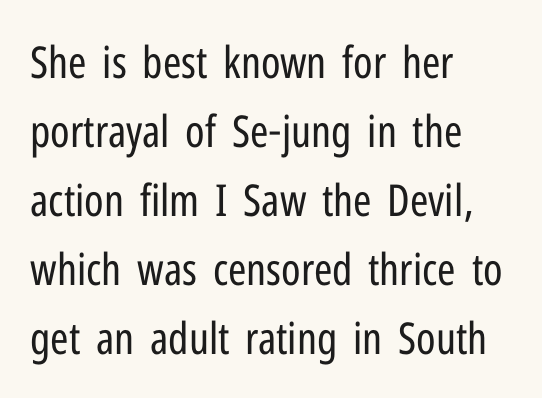
Look at the bottom of the vertical strokes: they stop flat, with no serifs. Typeset ragged right — the left edge is the straight one. A typesetter would call this leading conventional body-copy spacing. No chunkiness to these letters — they're not bold.
